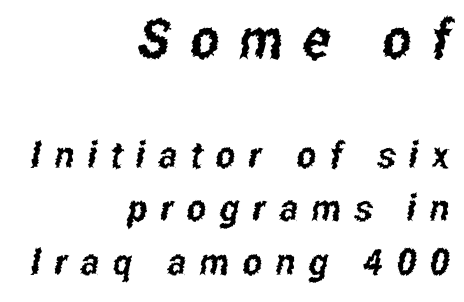
Words float on clear page, feet unadorned. Whoever set this chose a conventional vertical rhythm. The paragraph shown leans on its right margin. These lines are composed in type without serifs.
